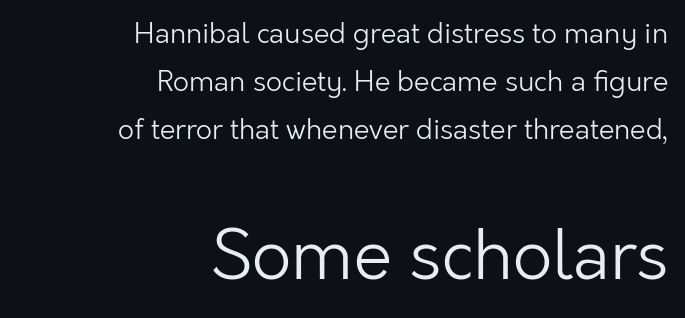
The image shows 69 px light sans-serif type, upright; set right-aligned, line spacing 1.71x, normal letter spacing, not underlined; the second (bottom) block is 2.46x larger; low stroke contrast and a medium x-height.
